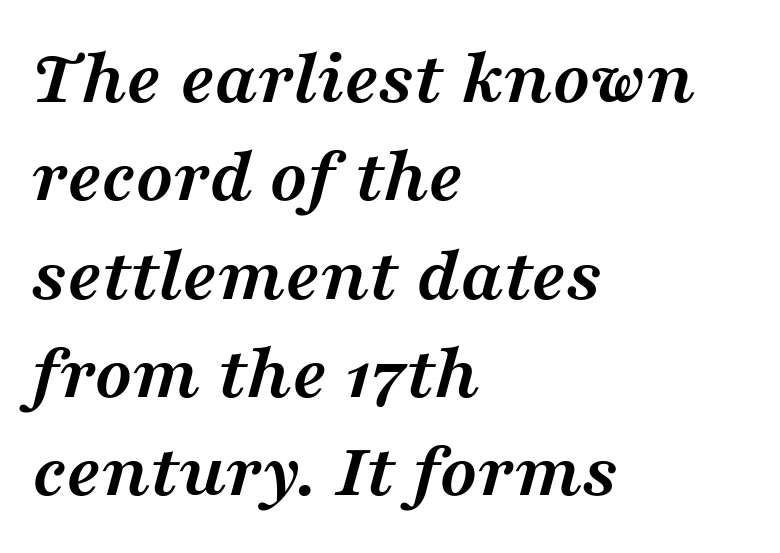
Q: Is the text bold? A: Yes.
Q: Is the text italic (slanted)? A: Yes, it leans right by about 16 degrees.
Q: Is the typeface a serif or a sans-serif typeface? A: Serif.
Q: Is the text underlined? A: No.
Q: How is the paragraph aligned? A: Left-aligned.
Q: Is the spacing between letters normal or unusually wide? A: Normal.
Q: Is the spacing between lines tight, normal or loose? A: Normal.
Q: Width (condensed, normal, or wide)? A: Wide.
Q: Stroke contrast? A: Medium.
Q: x-height? A: Medium.
Q: Monospaced? A: No.
